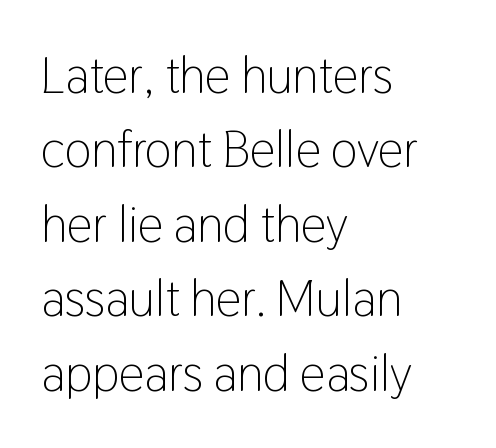
Quick note: not italic, upright. The text was rendered using a sans face with plain stroke endings. Note the varied advance widths — an 'i' is clearly narrower than an 'm'. Regarding leading, the lines here are spaced in the standard way. The compositor pushed each line to the left boundary.
